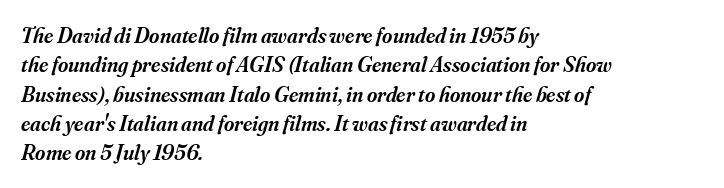
Characters are canted at an angle relative to the baseline's perpendicular. Caption: multi-line text, flush left, ragged right. The line-height multiplier appears to be the usual default. Quick note: underline off.
